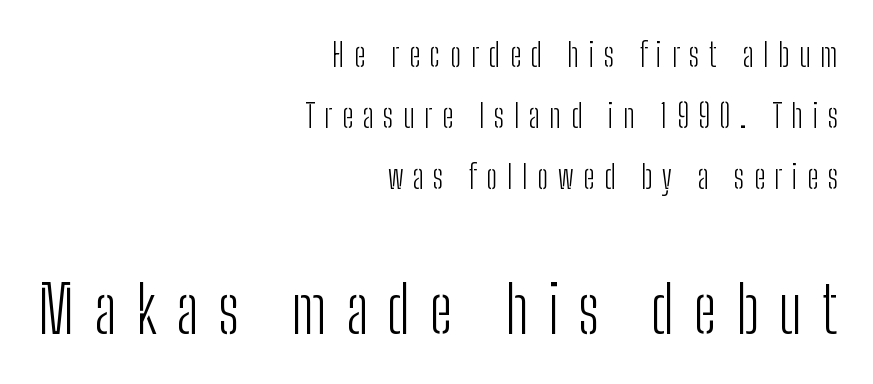
The image shows 65 px light, condensed sans-serif type, upright; set right-aligned, loose line spacing (1.91x), unusually wide letter spacing (+0.3 em), not underlined; the second (bottom) block is 2.03x larger; low stroke contrast and a medium x-height.
